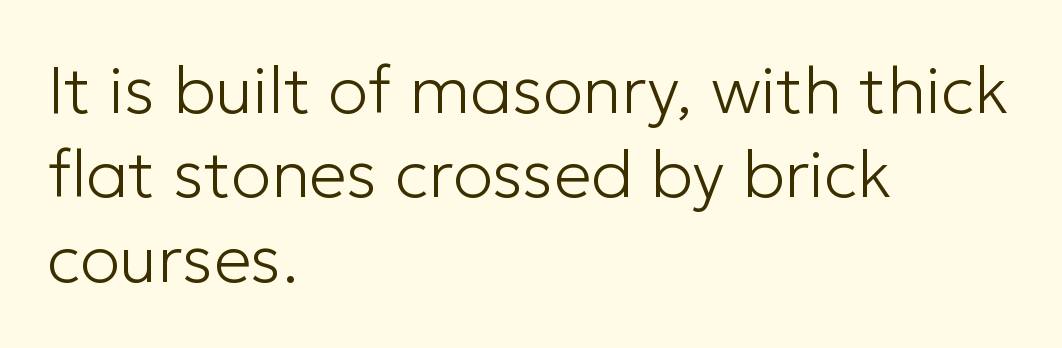
{"serif": "no", "italic": "no", "bold": "no", "weight": "light", "width": "normal", "stroke_contrast": "low", "x_height": "medium", "monospaced": "no", "underline": "no", "align": "left", "line_spacing": "normal", "line_spacing_ratio": 1.26, "letter_spacing": "normal", "letter_spacing_em": 0.0, "glyph_px": 67}
